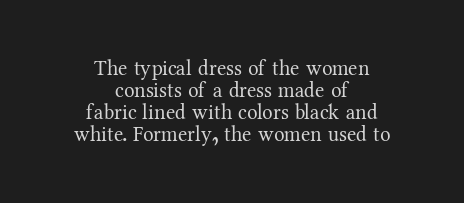
The image shows 21 px text type, upright; set centered, tight line spacing (1.04x), normal letter spacing, not underlined.
